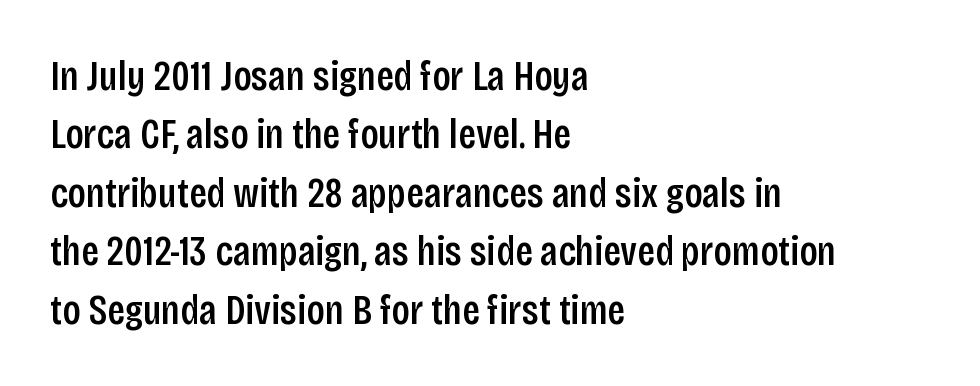
No italicization has been applied; the sample stays upright. All the whitespace from short lines collects on the right. Honestly, the row spacing looks completely unremarkable. As a designer I'd log this as weight 600, semibold. The type is set solid horizontally, with unmodified tracking.
